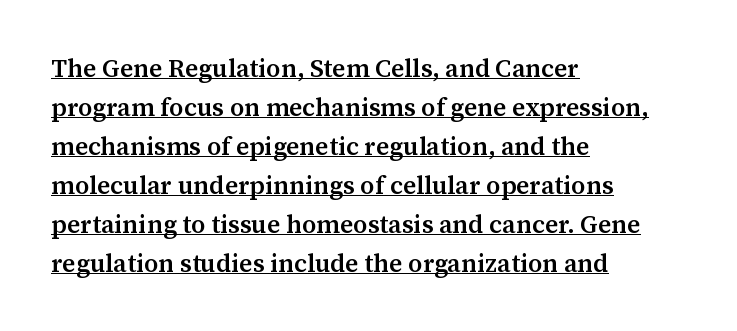
It's the straight-up-and-down kind of type. Alignment: flush left. How heavy is the stroke? Medium-heavy — a semibold, shy of bold. Short note: letters normally spaced. How would I describe the line gaps? Plain and ordinary. Somebody hit Ctrl+U on this one — the words are underlined.
